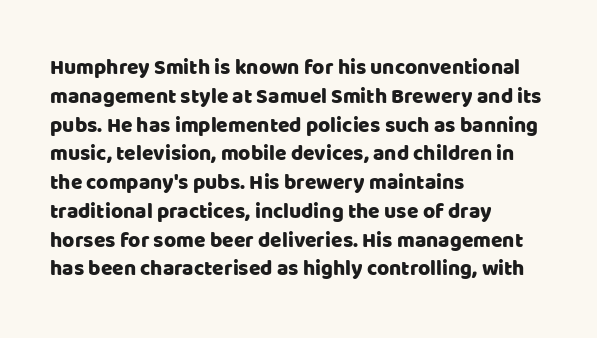
{"italic": "no", "underline": "no", "align": "left", "line_spacing": "normal", "line_spacing_ratio": 1.37, "letter_spacing": "normal", "letter_spacing_em": 0.0, "glyph_px": 21}
